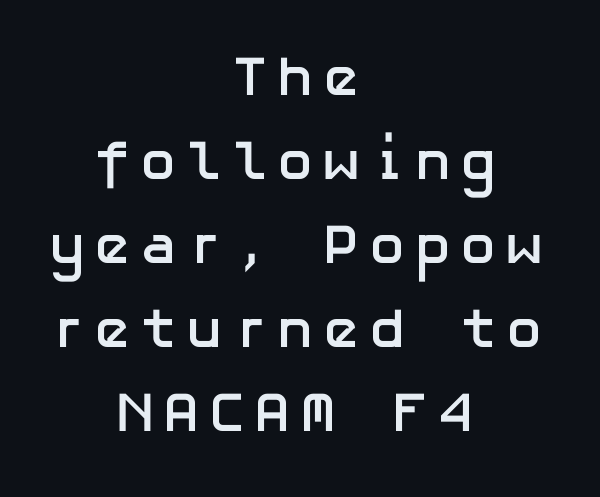
{"serif": "no", "italic": "no", "bold": "yes", "weight": "semibold", "width": "normal", "stroke_contrast": "low", "x_height": "medium", "underline": "no", "align": "center", "line_spacing": "normal", "line_spacing_ratio": 1.5, "glyph_px": 56}
